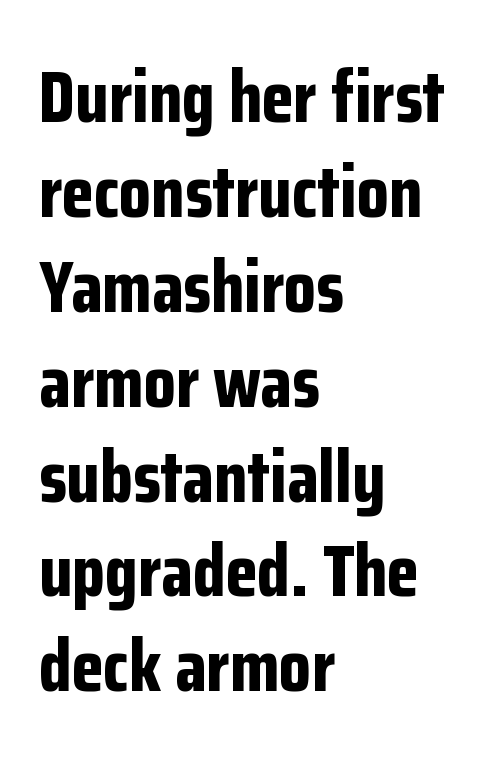
The image shows 73 px bold, condensed sans-serif type, upright; set left-aligned, normal line spacing (1.3x), normal letter spacing, not underlined; low stroke contrast and a medium x-height.
